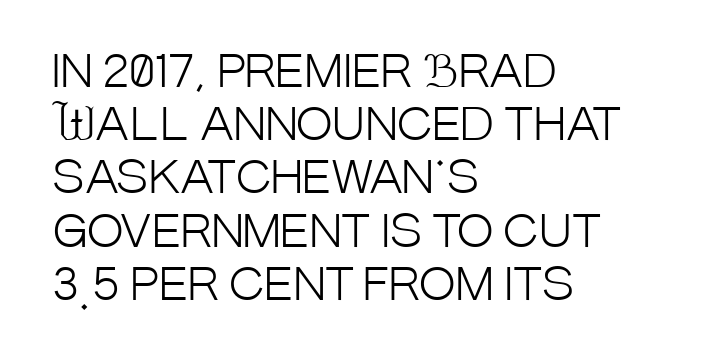
Q: Is the text bold? A: No.
Q: Is the text italic (slanted)? A: No, it is upright.
Q: Is the typeface a serif or a sans-serif typeface? A: Sans-serif.
Q: Is the text underlined? A: No.
Q: How is the paragraph aligned? A: Left-aligned.
Q: Is the spacing between letters normal or unusually wide? A: Normal.
Q: Width (condensed, normal, or wide)? A: Condensed.
Q: Stroke contrast? A: Low.
Q: x-height? A: Large.
Q: Monospaced? A: No.
